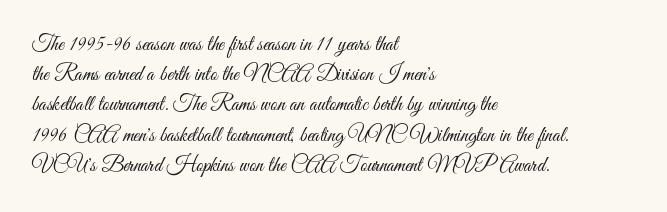
Q: Is the text bold? A: No.
Q: Is the text italic (slanted)? A: Yes.
Q: Is the text underlined? A: No.
Q: How is the paragraph aligned? A: Left-aligned.
Q: Is the spacing between letters normal or unusually wide? A: Normal.
Q: Is the spacing between lines tight, normal or loose? A: Normal.
